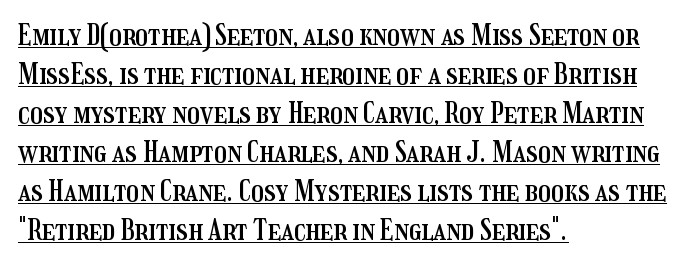
The image shows 28 px condensed type, upright; set left-aligned, normal line spacing (1.39x), normal letter spacing, underlined; medium stroke contrast and a medium x-height.
